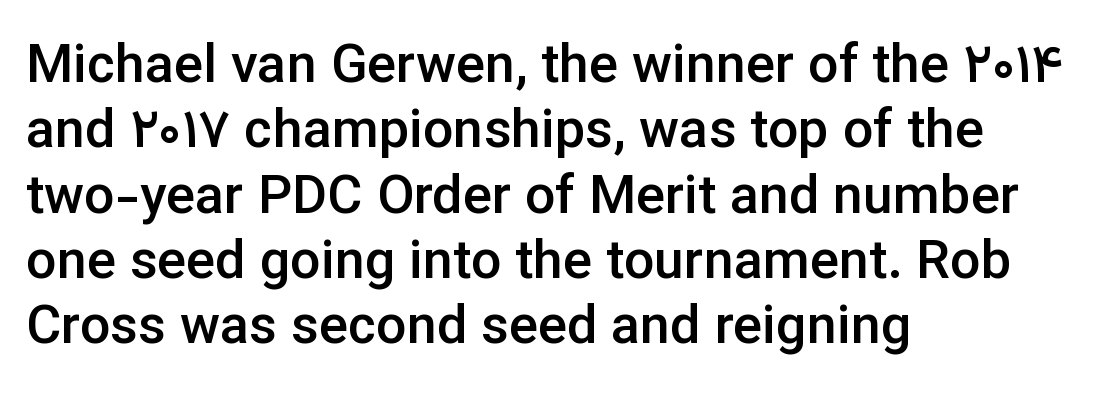
Q: Is the text bold? A: Semi-bold.
Q: Is the text italic (slanted)? A: No, it is upright.
Q: Is the typeface a serif or a sans-serif typeface? A: Sans-serif.
Q: Is the text underlined? A: No.
Q: How is the paragraph aligned? A: Left-aligned.
Q: Is the spacing between letters normal or unusually wide? A: Normal.
Q: Width (condensed, normal, or wide)? A: Normal.
Q: Stroke contrast? A: Low.
Q: x-height? A: Medium.
Q: Monospaced? A: No.
